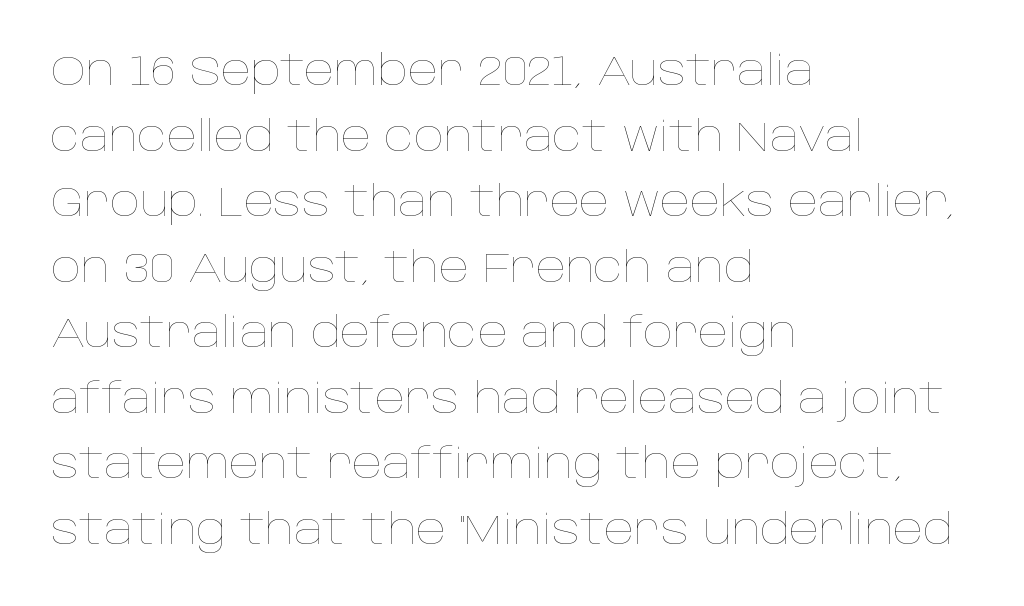
Words float on clear page, feet unadorned. This sample is left-justified, so line endings fall wherever the words run out. The lettering holds an erect, upright posture throughout. Stems here are at most as thick as an everyday book face. The line texture is even and compact thanks to regular tracking.
